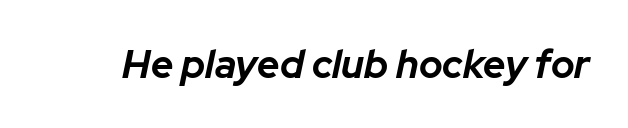
{"italic": "yes", "lean": "right", "slant_degrees": 12, "bold": "yes", "weight": "bold", "width": "normal", "stroke_contrast": "low", "x_height": "medium", "monospaced": "no", "underline": "no", "letter_spacing": "normal", "letter_spacing_em": 0.0, "glyph_px": 39}
